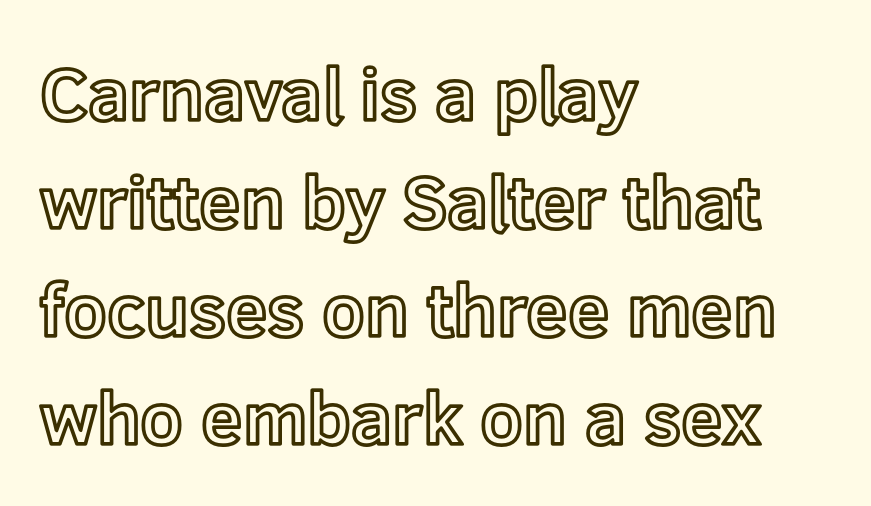
The image shows 74 px text type, upright; set left-aligned, normal line spacing (1.46x), normal letter spacing, not underlined; a medium x-height.
